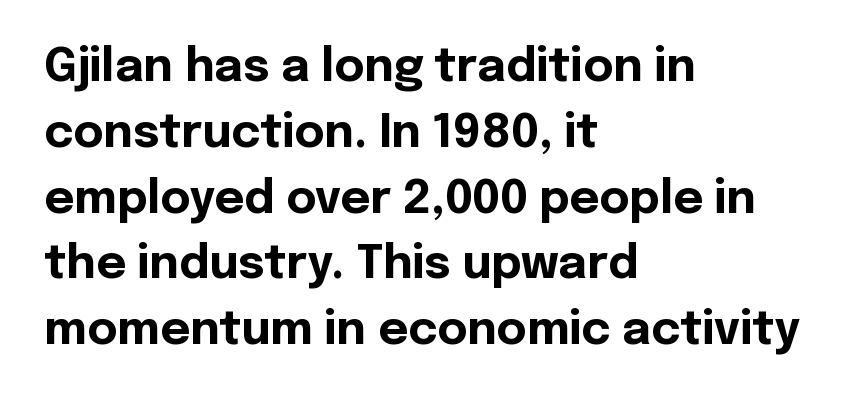
The image shows 46 px bold sans-serif type, upright; set left-aligned, normal line spacing (1.43x), normal letter spacing, not underlined; a medium x-height.
